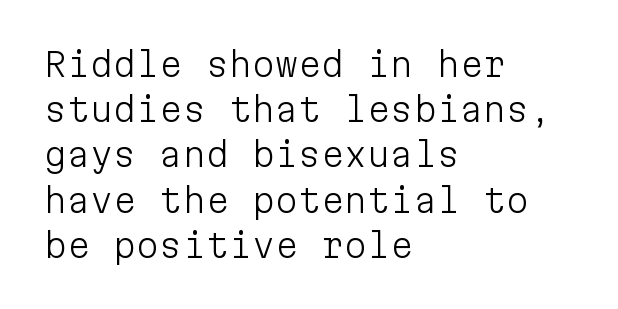
The image shows 33 px light sans-serif type, upright, monospaced; set left-aligned, normal line spacing (1.37x), normal letter spacing, not underlined; low stroke contrast and a medium x-height.
